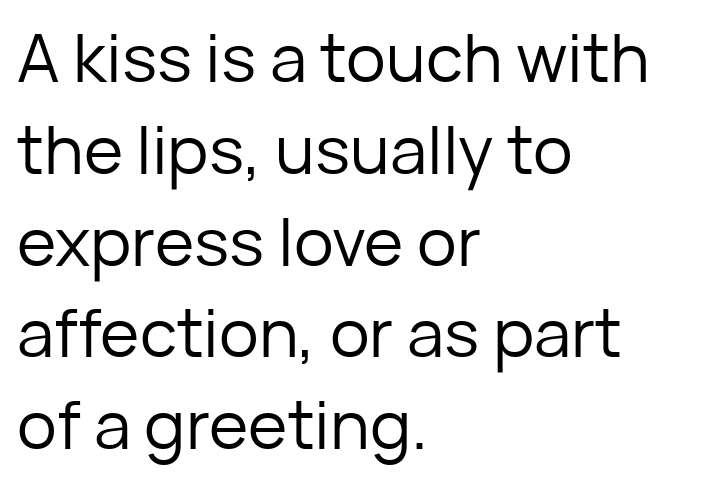
The image shows 67 px regular-weight sans-serif type, upright; set left-aligned, normal line spacing (1.37x), normal letter spacing, not underlined; low stroke contrast and a medium x-height.
